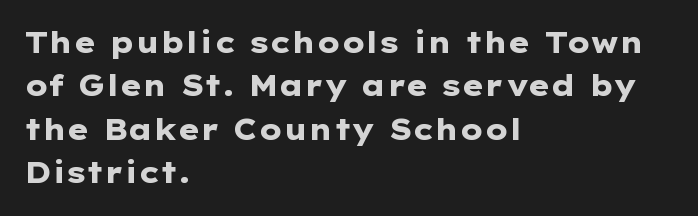
Summary of vertical rhythm: regular, with standard interline spacing. The type sits square on the baseline with zero lean. Layout note: lines flush left. The letters advance in unequal steps, a hallmark of proportional type. The space beneath each line is pristine and unruled. Note: no serifs on the glyphs.
